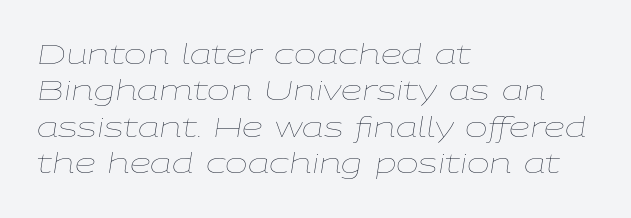
Reading down the block, your eye returns to a fixed left position each line. Italic? Definitely — the glyphs are oblique. The cut favours lightness, reaching ordinary text weight at its darkest. Look at the tracking — it's just the regular setting, nothing added. Baseline-to-baseline distance is the conventional proportion of letter height.
